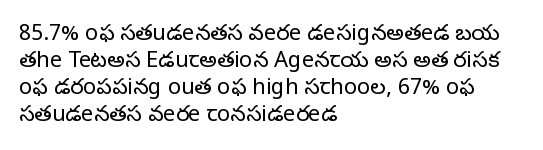
The image shows 22 px text type, upright; set left-aligned, line spacing 1.23x, normal letter spacing, not underlined.
